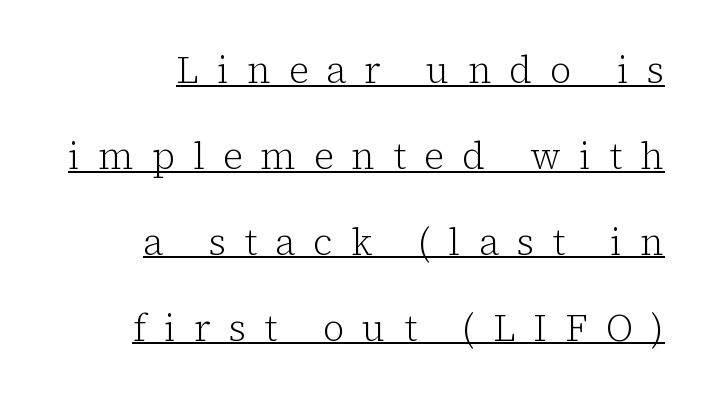
Q: Is the text bold? A: No.
Q: Is the text italic (slanted)? A: No, it is upright.
Q: Is the typeface a serif or a sans-serif typeface? A: Serif.
Q: Is the text underlined? A: Yes.
Q: How is the paragraph aligned? A: Right-aligned.
Q: Is the spacing between letters normal or unusually wide? A: Unusually wide.
Q: Is the spacing between lines tight, normal or loose? A: Loose.
Q: Width (condensed, normal, or wide)? A: Normal.
Q: Stroke contrast? A: Low.
Q: x-height? A: Medium.
Q: Monospaced? A: No.
